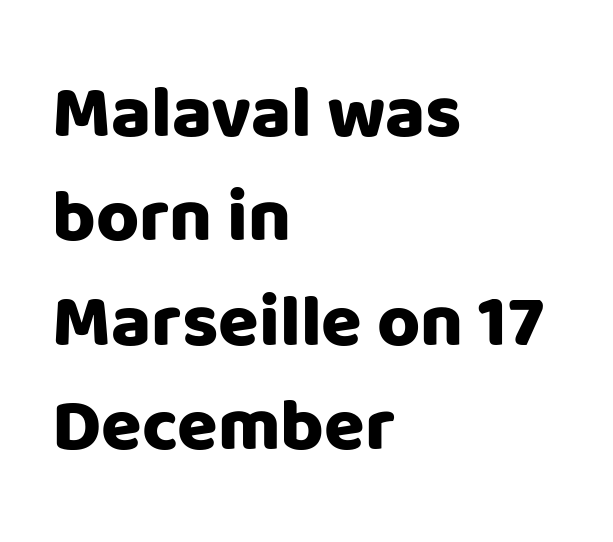
The lines in this sample share a left origin and differ only in where they stop. Upright lettering throughout. Proportional: the letters do not fall into vertical columns. The block of text has a typical density, with ordinary space between rows. Check where the strokes stop: nothing finishes them off — pure sans.
